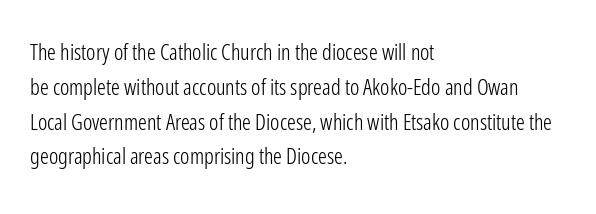
Q: Is the text bold? A: No.
Q: Is the text italic (slanted)? A: No, it is upright.
Q: Is the text underlined? A: No.
Q: How is the paragraph aligned? A: Left-aligned.
Q: Is the spacing between letters normal or unusually wide? A: Normal.
Q: Is the spacing between lines tight, normal or loose? A: Normal.
